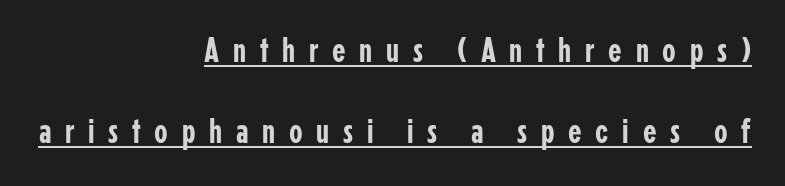
The words here are underlined. Character widths vary here, with narrow letters taking less room than wide ones. Style check: upright. Tracking value appears strongly positive — letters spread wide. Teacher's note: observe the even right margin — that is flush-right alignment.
